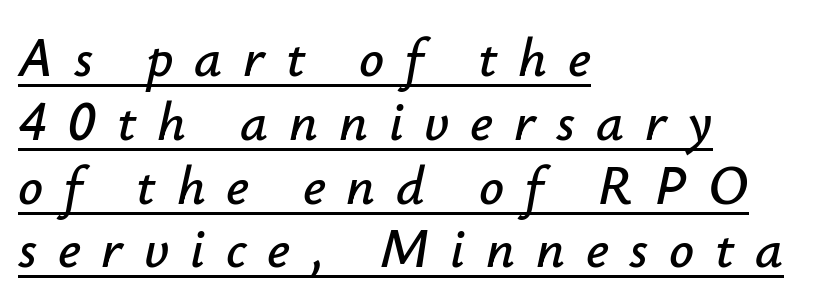
{"italic": "yes", "lean": "right", "slant_degrees": 12, "width": "normal", "stroke_contrast": "low", "x_height": "small", "monospaced": "no", "underline": "yes", "align": "left", "line_spacing_ratio": 1.16, "letter_spacing": "wide", "letter_spacing_em": 0.38, "glyph_px": 55}
